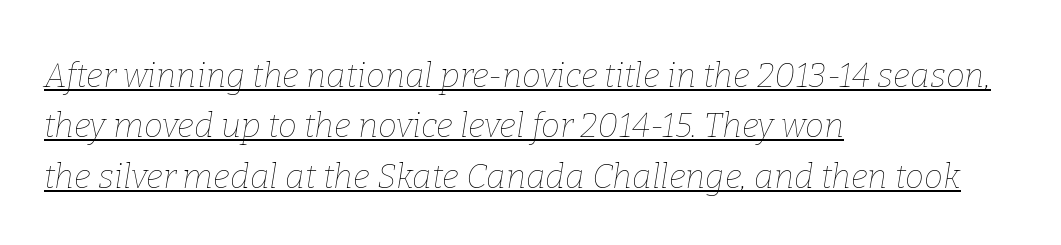
Q: Is the text bold? A: No.
Q: Is the text italic (slanted)? A: Yes, it leans right by about 9 degrees.
Q: Is the text underlined? A: Yes.
Q: How is the paragraph aligned? A: Left-aligned.
Q: Is the spacing between letters normal or unusually wide? A: Normal.
Q: Is the spacing between lines tight, normal or loose? A: Normal.
Q: Width (condensed, normal, or wide)? A: Normal.
Q: Stroke contrast? A: Low.
Q: x-height? A: Medium.
Q: Monospaced? A: No.
